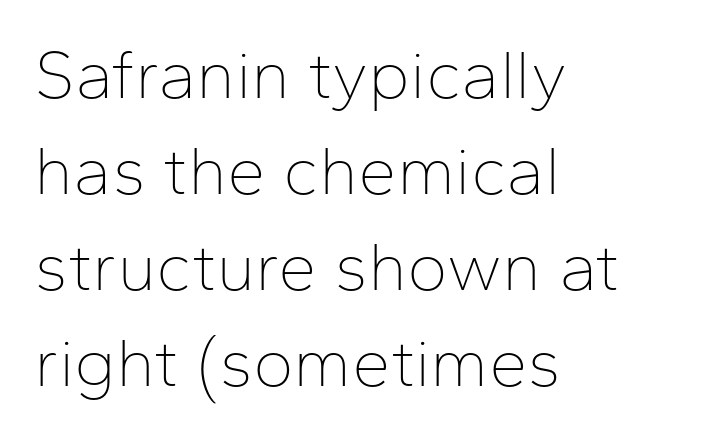
Q: Is the text bold? A: No.
Q: Is the text italic (slanted)? A: No, it is upright.
Q: Is the typeface a serif or a sans-serif typeface? A: Sans-serif.
Q: Is the text underlined? A: No.
Q: How is the paragraph aligned? A: Left-aligned.
Q: Is the spacing between letters normal or unusually wide? A: Normal.
Q: Is the spacing between lines tight, normal or loose? A: Normal.
Q: Width (condensed, normal, or wide)? A: Normal.
Q: Stroke contrast? A: Low.
Q: x-height? A: Medium.
Q: Monospaced? A: No.
